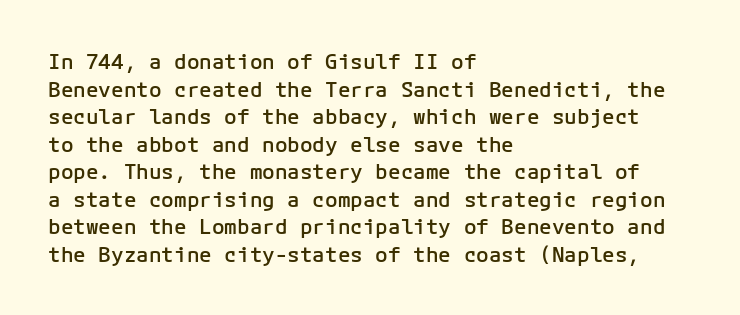
This sample uses plain, unmodified letter spacing. The foot of each line stays bare and open. The leading is moderate, giving the passage an even texture. A somewhat darkened texture: the type is semibold rather than bold.
